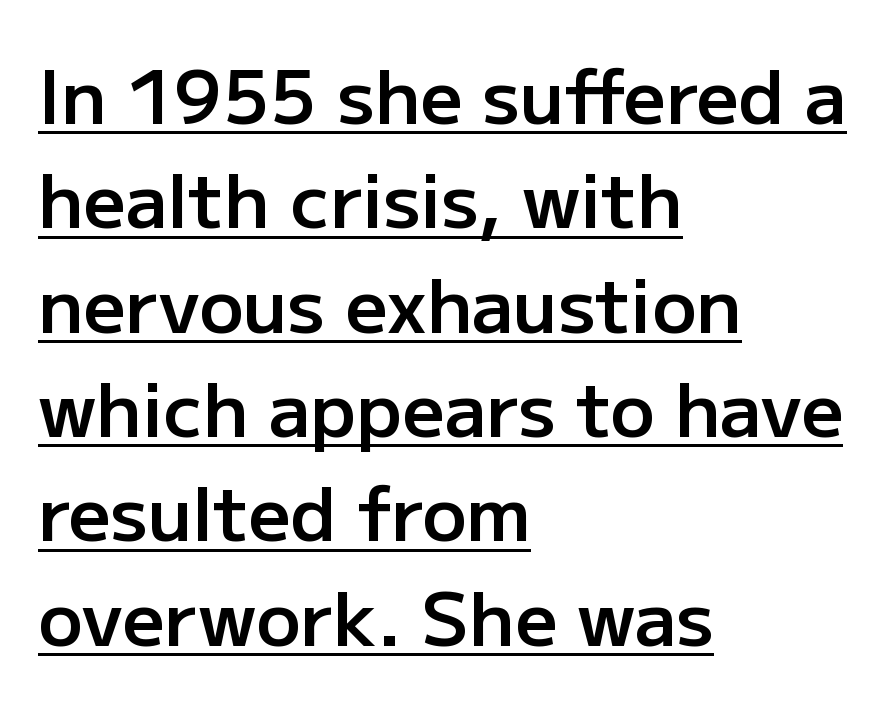
Q: Is the text bold? A: Semi-bold.
Q: Is the text italic (slanted)? A: No, it is upright.
Q: Is the typeface a serif or a sans-serif typeface? A: Sans-serif.
Q: Is the text underlined? A: Yes.
Q: How is the paragraph aligned? A: Left-aligned.
Q: Is the spacing between letters normal or unusually wide? A: Normal.
Q: Is the spacing between lines tight, normal or loose? A: Normal.
Q: Width (condensed, normal, or wide)? A: Normal.
Q: Stroke contrast? A: Low.
Q: x-height? A: Medium.
Q: Monospaced? A: No.
